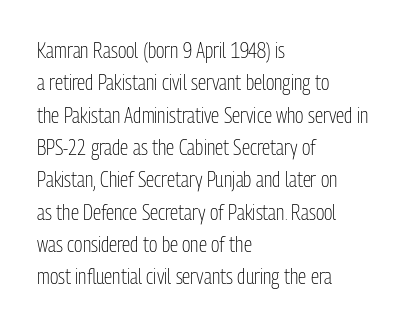
The image shows 21 px text type, upright; set left-aligned, normal line spacing (1.54x), normal letter spacing, not underlined.
